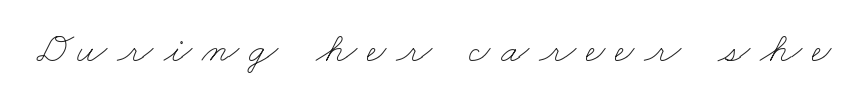
{"bold": "no", "weight": "thin", "width": "wide", "stroke_contrast": "low", "x_height": "small", "monospaced": "no", "underline": "no", "letter_spacing": "wide", "letter_spacing_em": 0.24, "glyph_px": 42}
